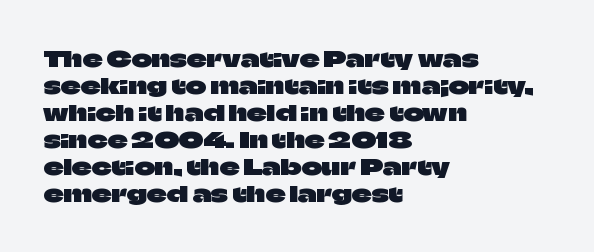
The horizontal fit of the characters is conventional and even. The typesetter chose a ragged-right arrangement here. Upright lettering throughout. The specimen omits any rule beneath the text block's lines.
